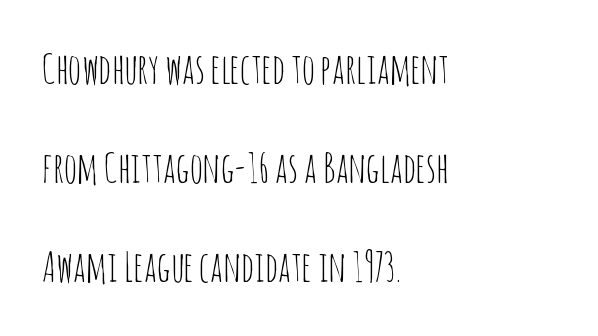
{"serif": "no", "italic": "no", "bold": "no", "weight": "thin", "width": "condensed", "stroke_contrast": "low", "x_height": "large", "monospaced": "no", "underline": "no", "align": "left", "line_spacing": "loose", "line_spacing_ratio": 2.42, "letter_spacing": "normal", "letter_spacing_em": 0.0, "glyph_px": 41}
